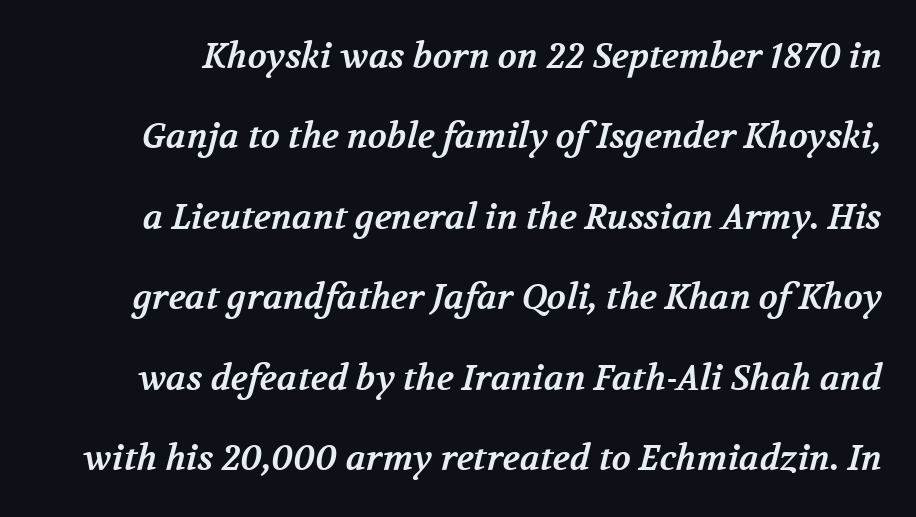
Check the space under the baseline: it is left empty. What stands out about the letter spacing? Nothing — it is the standard amount. Heft: maximum for text — a bold. The typeface chosen for these lines features serifs. The face used here is proportionally spaced, like ordinary book or web type. Successive baselines arrive slowly, with a big drop between each.
